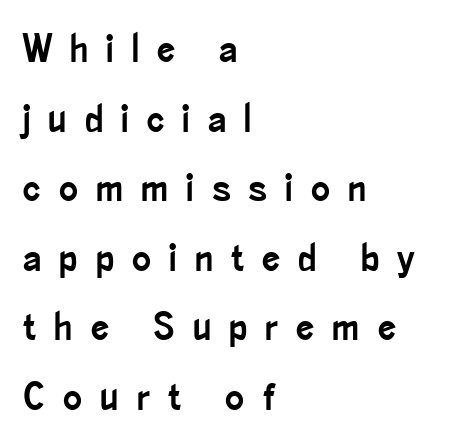
A roman cut, with each character standing at attention. The foot of each line stays bare and open. Font category for this specimen: sans-serif. Glyph-to-glyph distance is far greater than everyday printed text. In CSS terms this would be text-align: left.
